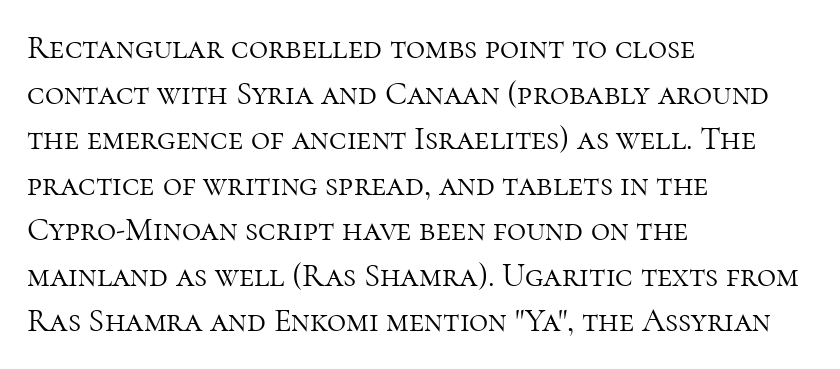
Q: Is the text bold? A: No.
Q: Is the text italic (slanted)? A: No, it is upright.
Q: Is the typeface a serif or a sans-serif typeface? A: Serif.
Q: Is the text underlined? A: No.
Q: How is the paragraph aligned? A: Left-aligned.
Q: Is the spacing between letters normal or unusually wide? A: Normal.
Q: Is the spacing between lines tight, normal or loose? A: Normal.
Q: Width (condensed, normal, or wide)? A: Normal.
Q: Stroke contrast? A: High.
Q: x-height? A: Medium.
Q: Monospaced? A: No.
